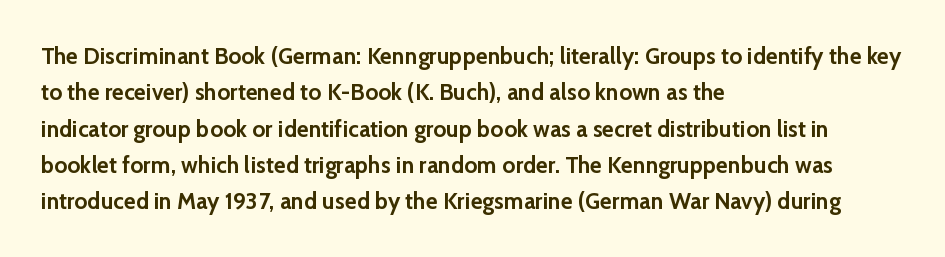
Q: Is the text bold? A: Yes.
Q: Is the text italic (slanted)? A: No, it is upright.
Q: Is the text underlined? A: No.
Q: How is the paragraph aligned? A: Left-aligned.
Q: Is the spacing between letters normal or unusually wide? A: Normal.
Q: Is the spacing between lines tight, normal or loose? A: Normal.
